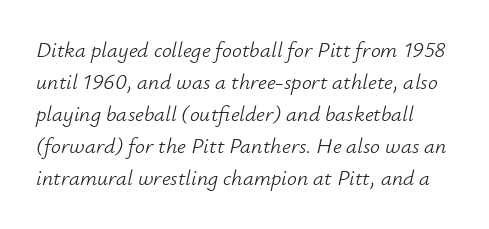
{"italic": "yes", "lean": "right", "slant_degrees": 12, "bold": "no", "underline": "no", "line_spacing": "normal", "line_spacing_ratio": 1.46, "letter_spacing": "normal", "letter_spacing_em": 0.0, "glyph_px": 22}
